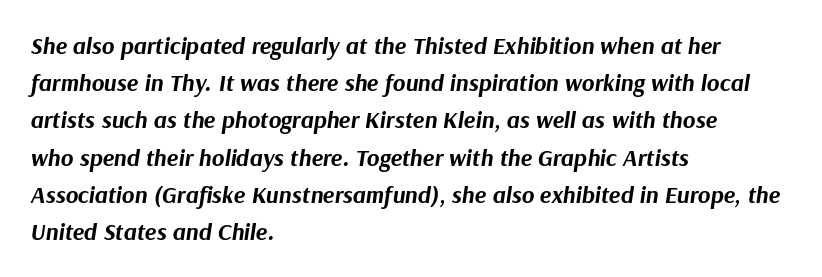
Q: Is the text bold? A: Yes.
Q: Is the text italic (slanted)? A: Yes, it leans right by about 9 degrees.
Q: Is the text underlined? A: No.
Q: How is the paragraph aligned? A: Left-aligned.
Q: Is the spacing between letters normal or unusually wide? A: Normal.
Q: Is the spacing between lines tight, normal or loose? A: Normal.
